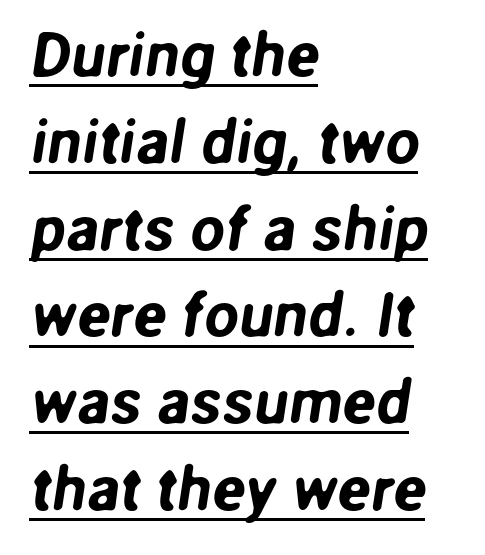
The image shows 62 px sans-serif type; set left-aligned, normal line spacing (1.4x), normal letter spacing, underlined; low stroke contrast and a medium x-height.
